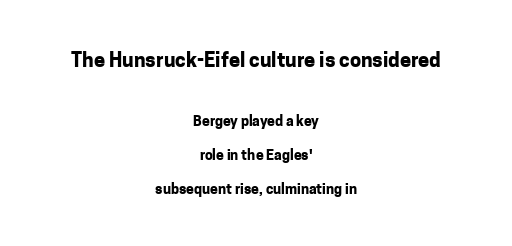
The image shows 20 px bold type, upright; set centered, loose line spacing (2.44x), normal letter spacing, not underlined; the first (top) block is 1.43x larger.
